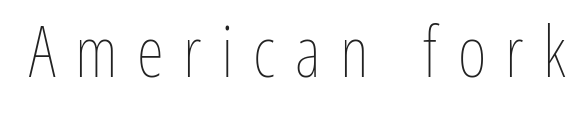
Q: Is the text bold? A: No.
Q: Is the text italic (slanted)? A: No, it is upright.
Q: Is the text underlined? A: No.
Q: Is the spacing between letters normal or unusually wide? A: Unusually wide.
Q: Width (condensed, normal, or wide)? A: Condensed.
Q: Stroke contrast? A: Low.
Q: x-height? A: Medium.
Q: Monospaced? A: No.
